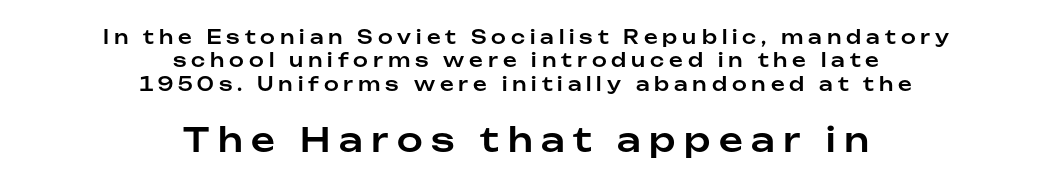
Q: Is the text italic (slanted)? A: No, it is upright.
Q: Is the typeface a serif or a sans-serif typeface? A: Sans-serif.
Q: Is the text underlined? A: No.
Q: How is the paragraph aligned? A: Centered.
Q: Is the spacing between letters normal or unusually wide? A: Unusually wide.
Q: Which block of text is set in a larger size, the first (top) or the second (bottom)? A: The second (bottom) one.
Q: Width (condensed, normal, or wide)? A: Normal.
Q: Stroke contrast? A: Low.
Q: x-height? A: Medium.
Q: Monospaced? A: No.
